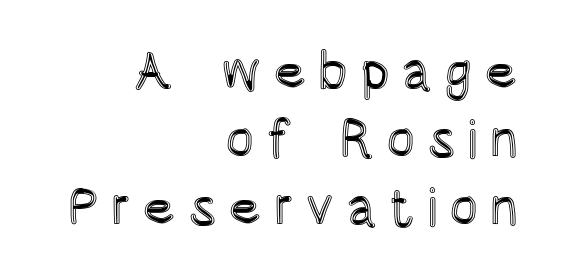
The image shows 54 px condensed type, upright; set right-aligned, normal line spacing (1.26x), unusually wide letter spacing (+0.21 em), not underlined; a large x-height.
